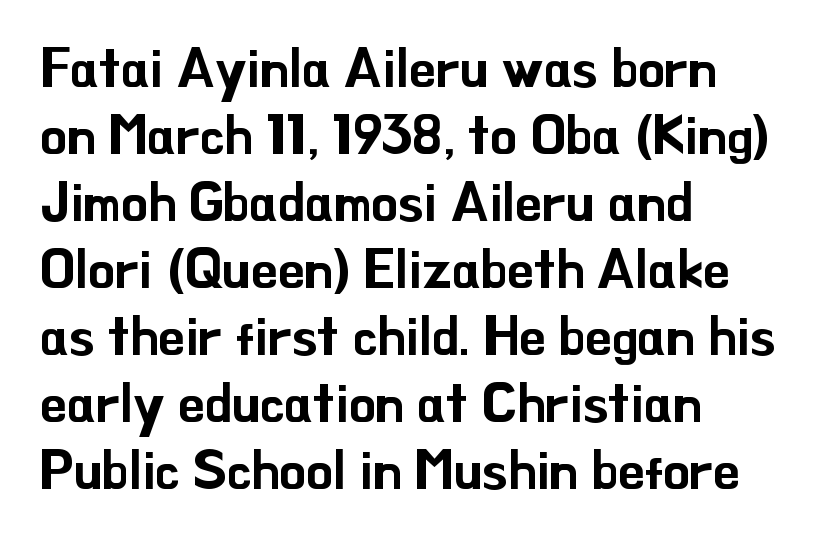
{"serif": "no", "italic": "no", "width": "normal", "stroke_contrast": "low", "x_height": "small", "monospaced": "no", "underline": "no", "align": "left", "line_spacing_ratio": 1.24, "letter_spacing": "normal", "letter_spacing_em": 0.0, "glyph_px": 54}
